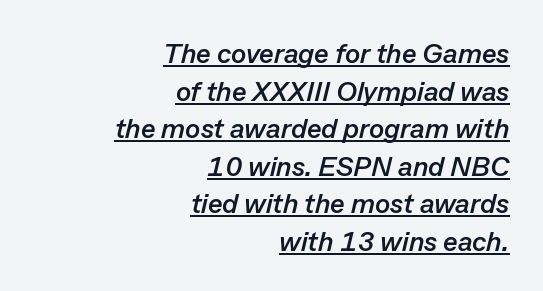
The image shows 28 px semibold type, italic (leaning right); set right-aligned, normal line spacing (1.34x), normal letter spacing, underlined; low stroke contrast and a medium x-height.
